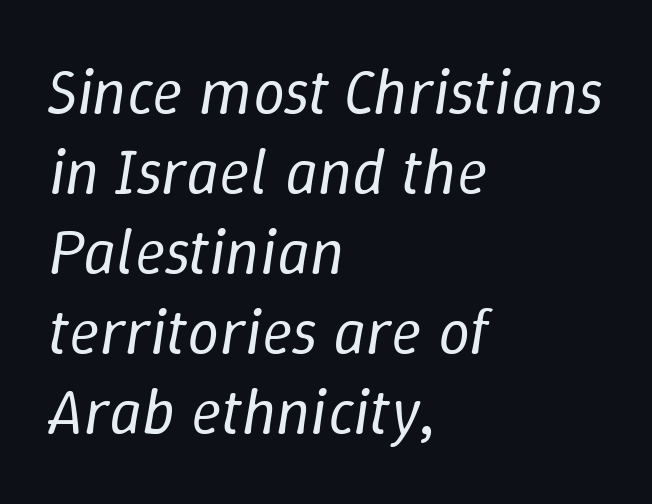
Would a proofreader flag this as italicized? Yes. Here the glyphs are tracked normally, forming tight word shapes. Rule under the text: the space is simply empty. No chunkiness to these letters — they're not bold. Proportional: the letters do not fall into vertical columns.
